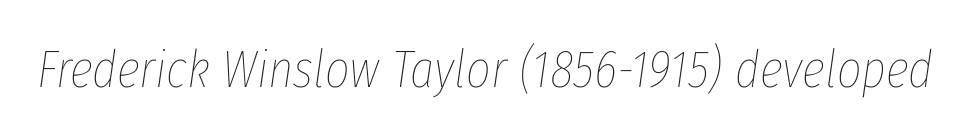
The image shows 53 px thin, condensed type, italic (leaning right); set normal letter spacing, not underlined; low stroke contrast and a medium x-height.
